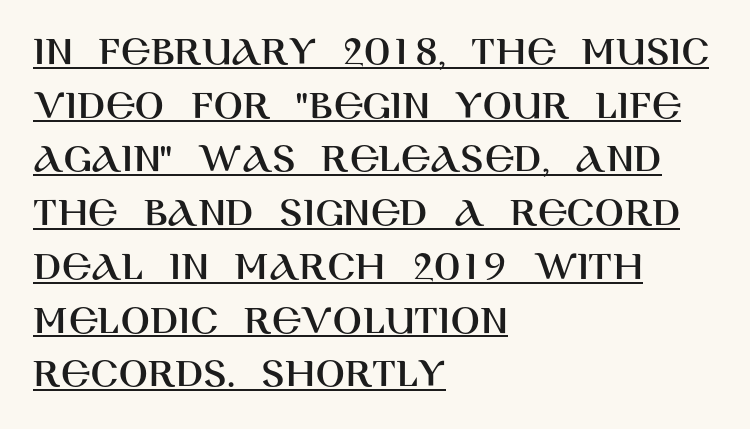
The image shows 43 px sans-serif type, upright; set left-aligned, normal line spacing (1.25x), normal letter spacing, underlined; high stroke contrast and a large x-height.
